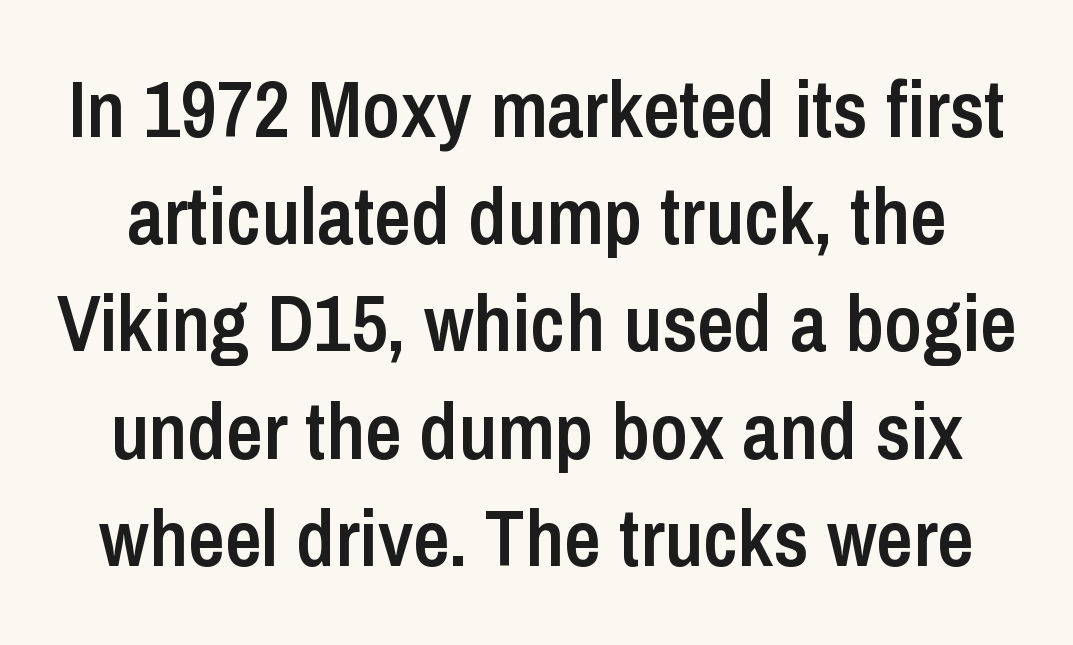
The image shows 80 px semibold, condensed sans-serif type, upright; set normal line spacing (1.34x), normal letter spacing, not underlined; low stroke contrast and a medium x-height.
